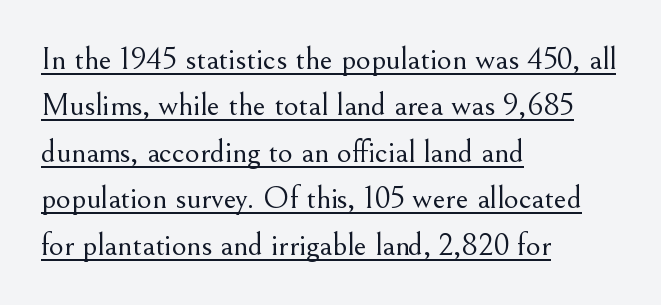
The image shows 32 px light serif type, upright; set left-aligned, normal line spacing (1.45x), normal letter spacing, underlined; medium stroke contrast and a small x-height.
